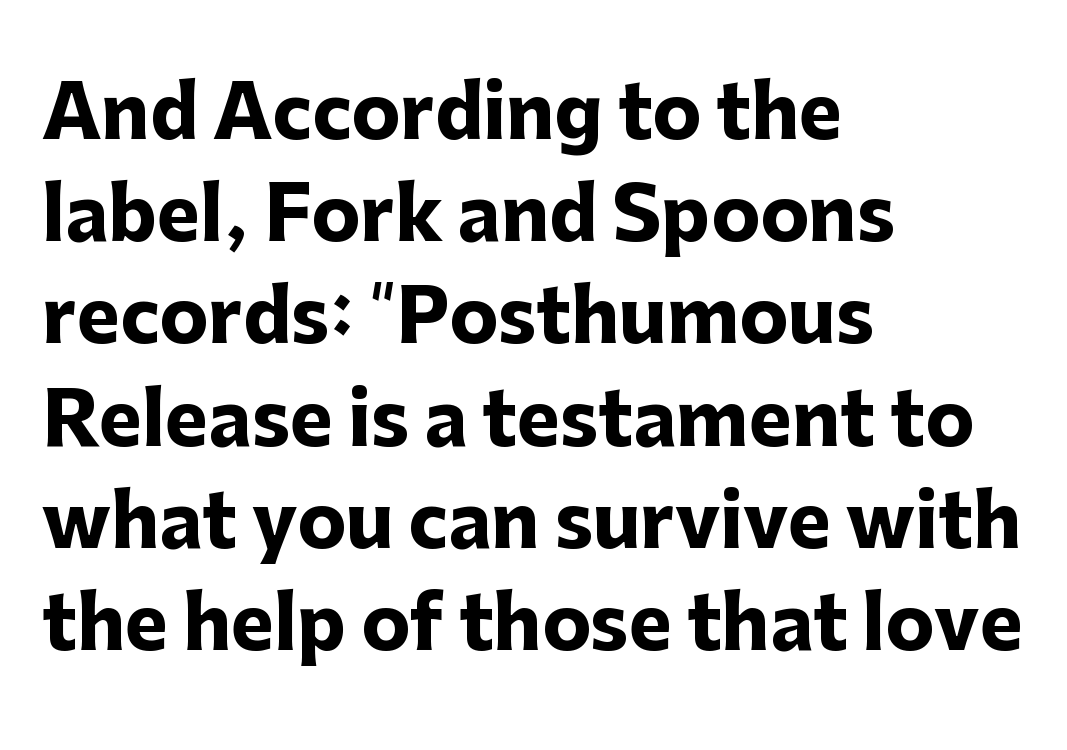
The image shows 73 px heavy sans-serif type, upright; set left-aligned, normal line spacing (1.4x), normal letter spacing, not underlined; low stroke contrast and a medium x-height.
